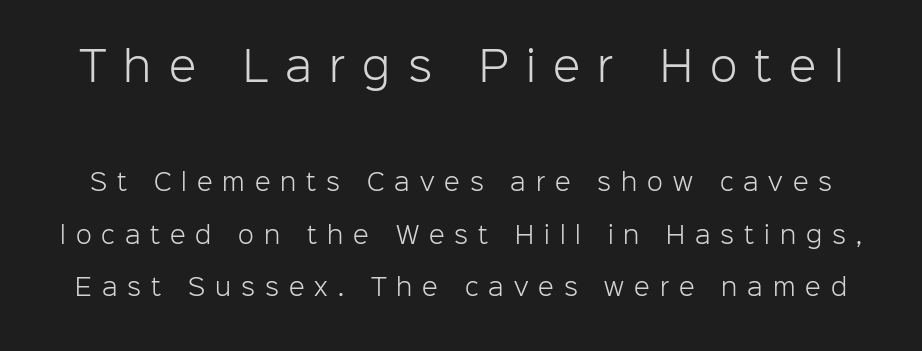
Which of the two is more prominent by size? The first, at the top. The rendering uses natural spacing where letterforms have individual widths. The letters stand upright; this is a roman face. These lines are composed in type without serifs. Nobody drew a line under any word here. The line texture is sparse and dotted thanks to wide tracking.
